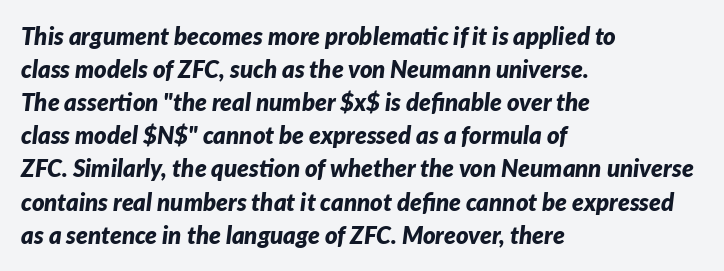
The image shows 24 px bold type, italic (leaning right); set left-aligned, normal line spacing (1.38x), normal letter spacing, not underlined.
